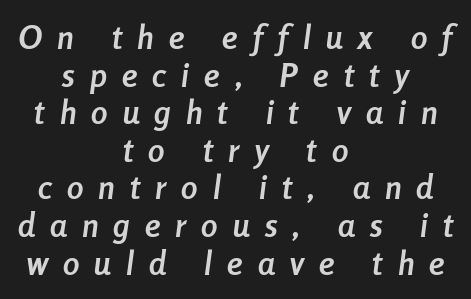
Check the space under the baseline: it is left empty. A typesetter would call this leading minimal, almost set solid. Reading down the block, each line starts at a different indent, mirrored at its end. The letters advance in unequal steps, a hallmark of proportional type. The typography opts for an oblique posture over an upright one. Characters follow at a spacing far wider than the type designer built in.
